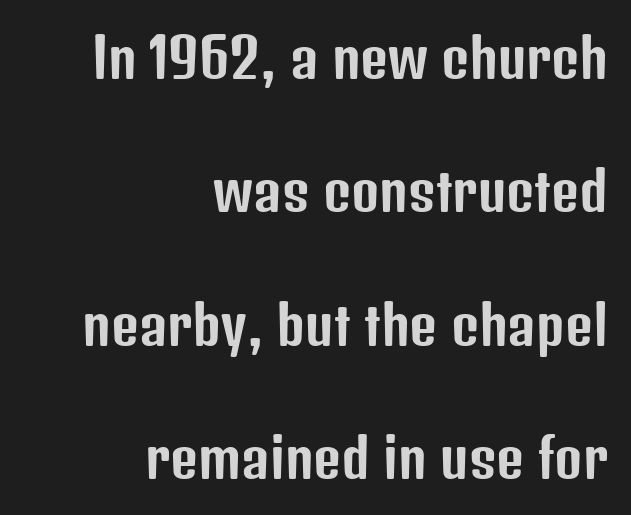
{"serif": "no", "italic": "no", "width": "condensed", "stroke_contrast": "low", "x_height": "medium", "monospaced": "no", "underline": "no", "align": "right", "line_spacing": "loose", "line_spacing_ratio": 2.47, "letter_spacing": "normal", "letter_spacing_em": 0.0, "glyph_px": 54}
